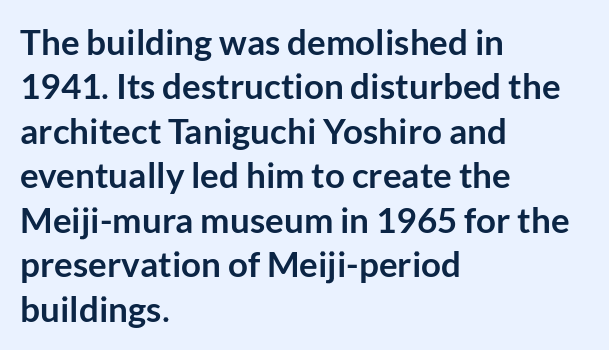
Here the designer chose a conventional face with non-uniform glyph widths. The letters sit at their default tracking, neither squeezed nor spread. Horizontally, the lines are justified to the leading edge only. The strip under each line holds only bare page.
